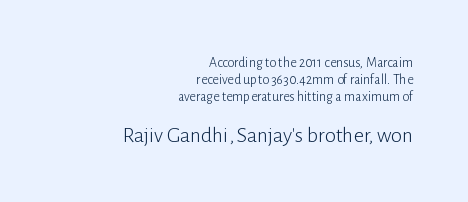
{"italic": "no", "bold": "no", "underline": "no", "align": "right", "line_spacing_ratio": 1.22, "letter_spacing": "normal", "letter_spacing_em": 0.0, "larger_block": "second", "size_ratio": 1.57, "glyph_px": 22}
